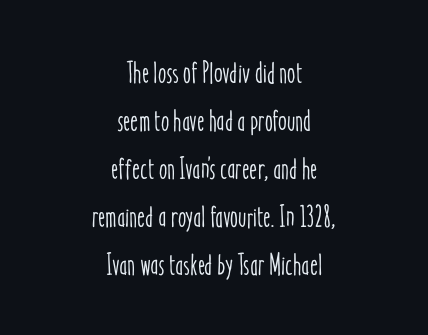
Q: Is the text italic (slanted)? A: No, it is upright.
Q: Is the text underlined? A: No.
Q: How is the paragraph aligned? A: Centered.
Q: Is the spacing between letters normal or unusually wide? A: Normal.
Q: Is the spacing between lines tight, normal or loose? A: Normal.
Q: Width (condensed, normal, or wide)? A: Condensed.
Q: Stroke contrast? A: Low.
Q: x-height? A: Medium.
Q: Monospaced? A: No.
